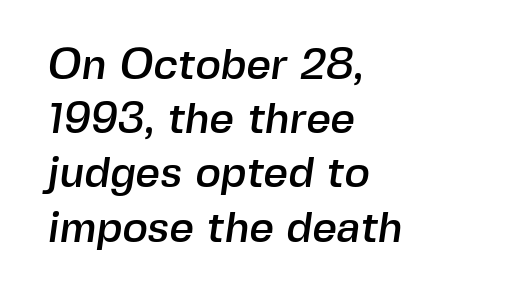
The image shows 43 px sans-serif type; set left-aligned, normal line spacing (1.26x), normal letter spacing, not underlined; a medium x-height.
